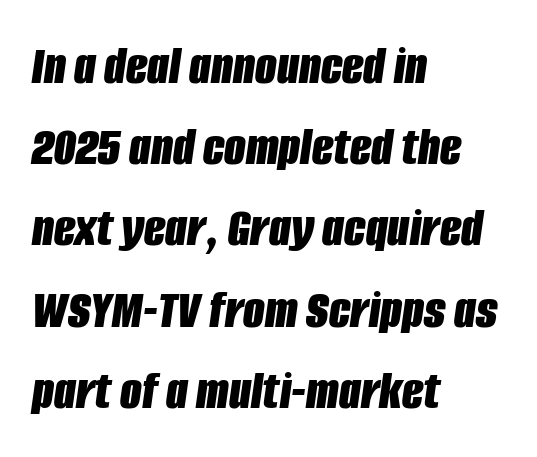
The image shows 56 px bold, condensed type, italic (leaning right); set left-aligned, normal line spacing (1.45x), normal letter spacing, not underlined; low stroke contrast and a large x-height.
